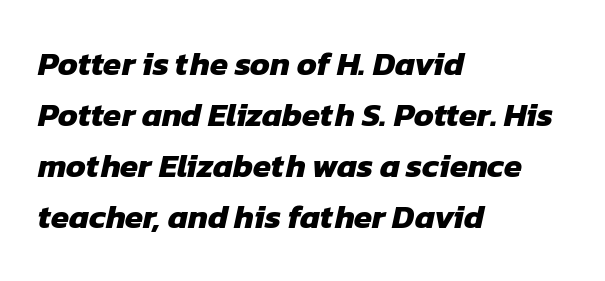
Q: Is the text bold? A: Yes.
Q: Is the typeface a serif or a sans-serif typeface? A: Sans-serif.
Q: Is the text underlined? A: No.
Q: How is the paragraph aligned? A: Left-aligned.
Q: Is the spacing between letters normal or unusually wide? A: Normal.
Q: Is the spacing between lines tight, normal or loose? A: Normal.
Q: Width (condensed, normal, or wide)? A: Normal.
Q: Stroke contrast? A: Low.
Q: x-height? A: Medium.
Q: Monospaced? A: No.
